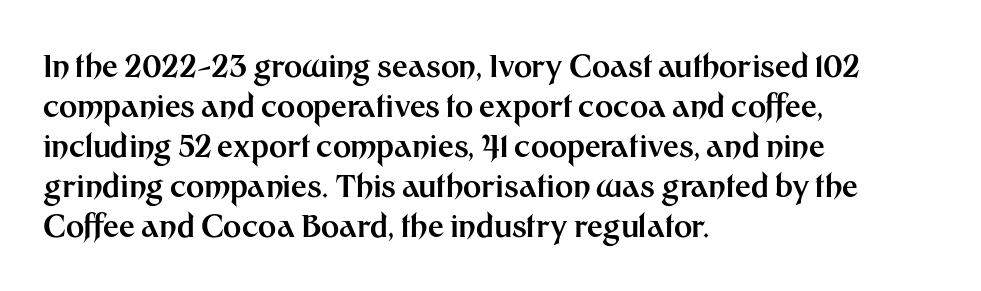
The image shows 31 px bold sans-serif type, upright; set left-aligned, normal line spacing (1.29x), normal letter spacing, not underlined; medium stroke contrast and a medium x-height.
